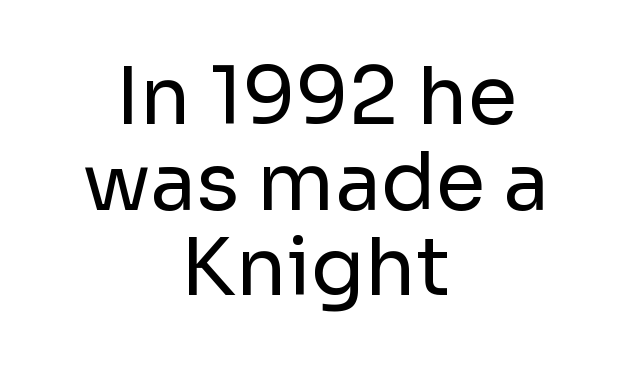
{"serif": "no", "italic": "no", "bold": "no", "weight": "regular", "width": "normal", "stroke_contrast": "low", "x_height": "medium", "monospaced": "no", "underline": "no", "align": "center", "line_spacing": "tight", "line_spacing_ratio": 1.07, "letter_spacing": "normal", "letter_spacing_em": 0.0, "glyph_px": 80}
